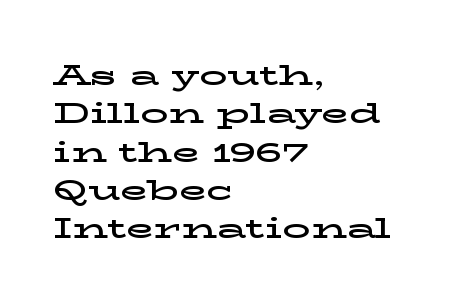
Q: Is the text italic (slanted)? A: No, it is upright.
Q: Is the typeface a serif or a sans-serif typeface? A: Serif.
Q: Is the text underlined? A: No.
Q: How is the paragraph aligned? A: Left-aligned.
Q: Is the spacing between letters normal or unusually wide? A: Normal.
Q: Is the spacing between lines tight, normal or loose? A: Normal.
Q: Width (condensed, normal, or wide)? A: Wide.
Q: Stroke contrast? A: Low.
Q: x-height? A: Medium.
Q: Monospaced? A: No.
